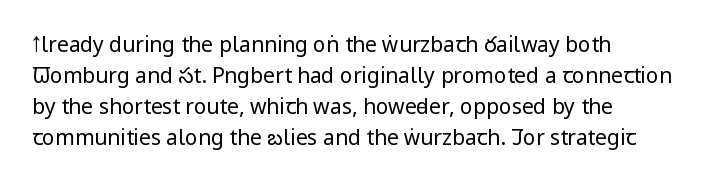
No chunkiness to these letters — they're not bold. The area under the type is left untouched. This rendering uses left alignment, leaving the right contour irregular. The font's upright variant was chosen for this text. Compared with typical body copy, the letter spacing here is the same.
